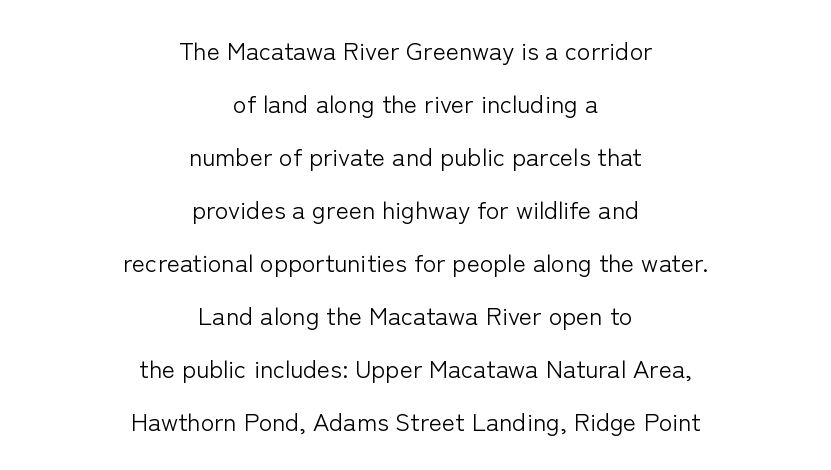
{"italic": "no", "bold": "no", "underline": "no", "align": "center", "line_spacing": "loose", "line_spacing_ratio": 2.12, "letter_spacing": "normal", "letter_spacing_em": 0.0, "glyph_px": 25}
